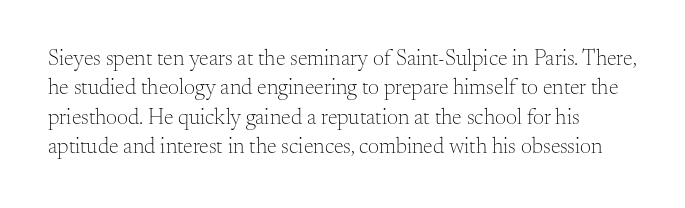
Vertical strokes here are truly vertical. The gaps between neighbouring characters are ordinary and unremarkable. Is the type heavy? It reads as light-to-regular instead. The passage shown stacks its lines at a standard gap. Letters rest on an invisible, unmarked baseline.
